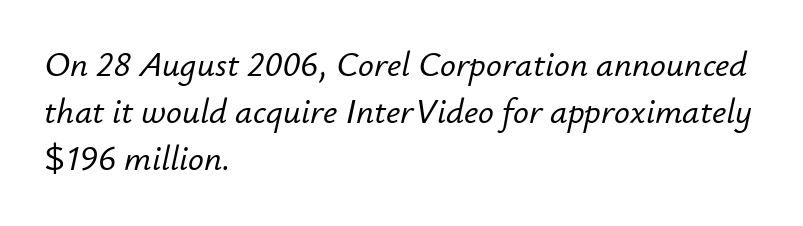
Q: Is the text italic (slanted)? A: Yes, it leans right by about 12 degrees.
Q: Is the text underlined? A: No.
Q: How is the paragraph aligned? A: Left-aligned.
Q: Is the spacing between letters normal or unusually wide? A: Normal.
Q: Is the spacing between lines tight, normal or loose? A: Normal.
Q: Width (condensed, normal, or wide)? A: Normal.
Q: Stroke contrast? A: Low.
Q: x-height? A: Small.
Q: Monospaced? A: No.
